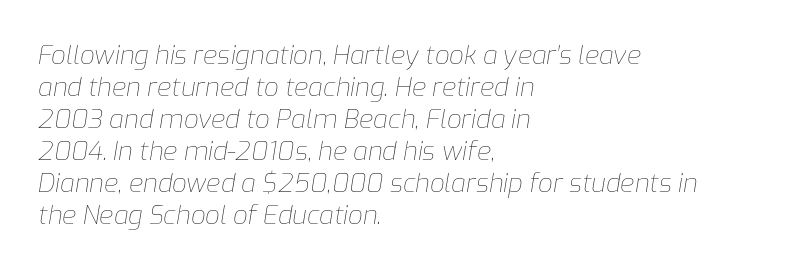
The image shows 26 px text type, italic (leaning right); set left-aligned, line spacing 1.23x, normal letter spacing, not underlined.
